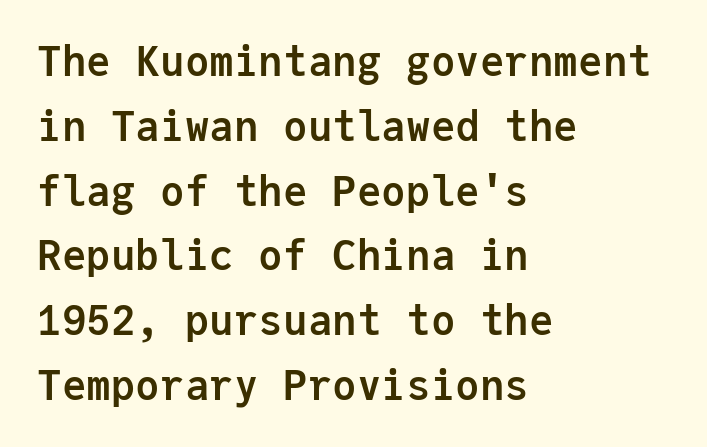
The string is rendered with underlining switched off. All the whitespace from short lines collects on the right. Every letter is thick-stroked: bold, no question. How are the letters spaced? Ordinarily, with no added tracking. Horizontal bands of white between lines are of average thickness.
